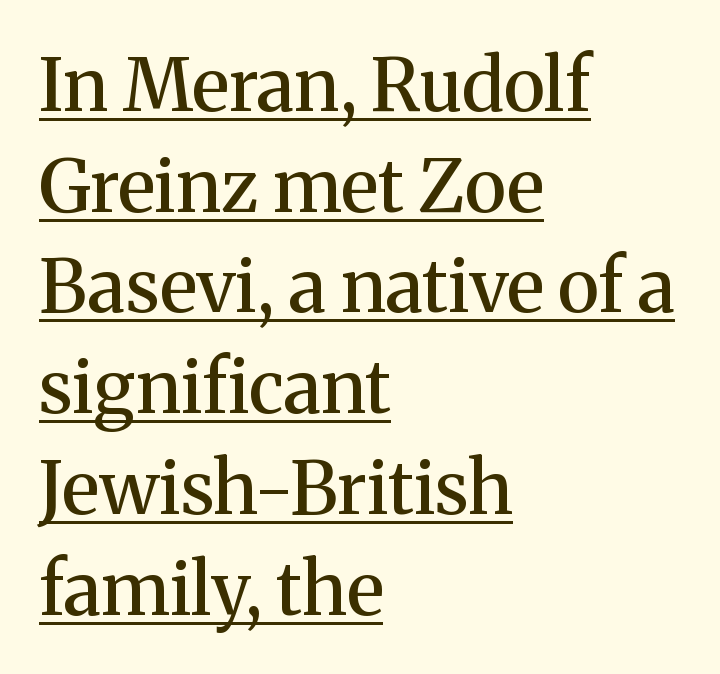
The image shows 73 px semibold serif type, upright; set left-aligned, normal line spacing (1.38x), normal letter spacing, underlined; medium stroke contrast and a medium x-height.
